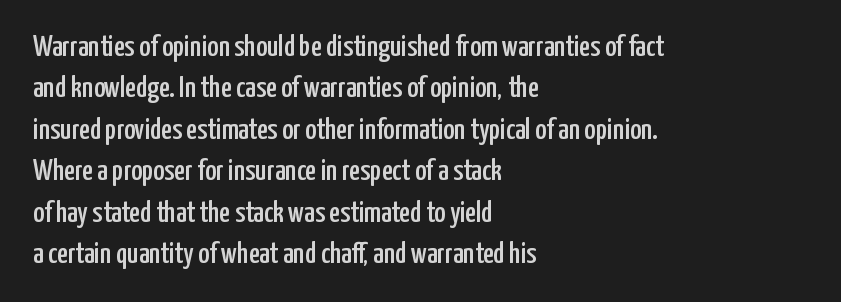
All the whitespace from short lines collects on the right. Nothing unusual about the tracking: characters are spaced as the font intends. Line spacing here is normal. Type style note: lacks serifs. The passage shown is typed in a proportional face where columns would drift. This rendering features lettering with no underline.
